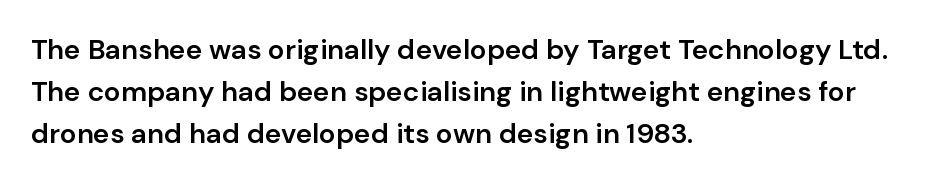
Q: Is the text bold? A: Semi-bold.
Q: Is the text italic (slanted)? A: No, it is upright.
Q: Is the typeface a serif or a sans-serif typeface? A: Sans-serif.
Q: Is the text underlined? A: No.
Q: How is the paragraph aligned? A: Left-aligned.
Q: Is the spacing between letters normal or unusually wide? A: Normal.
Q: Is the spacing between lines tight, normal or loose? A: Normal.
Q: Width (condensed, normal, or wide)? A: Normal.
Q: Stroke contrast? A: Low.
Q: x-height? A: Medium.
Q: Monospaced? A: No.
